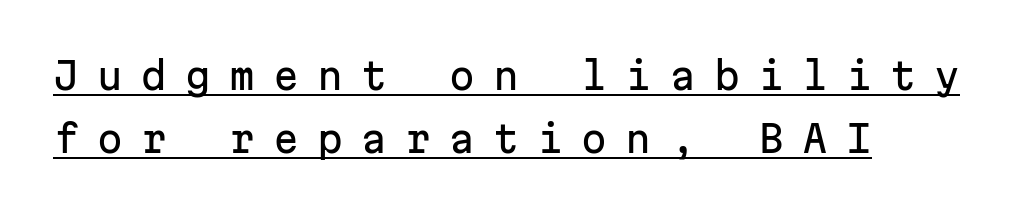
The image shows 37 px sans-serif type, upright, monospaced; set left-aligned, normal line spacing (1.7x), unusually wide letter spacing (+0.49 em), underlined; low stroke contrast and a medium x-height.
